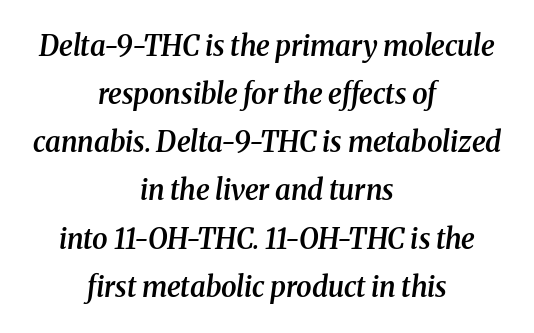
The image shows 28 px semibold serif type, italic (leaning right); set centered, line spacing 1.72x, normal letter spacing, not underlined; medium stroke contrast and a medium x-height.
